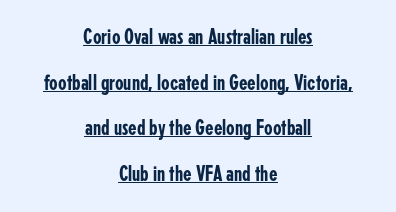
Q: Is the text italic (slanted)? A: No, it is upright.
Q: Is the text underlined? A: Yes.
Q: How is the paragraph aligned? A: Centered.
Q: Is the spacing between letters normal or unusually wide? A: Normal.
Q: Is the spacing between lines tight, normal or loose? A: Loose.
